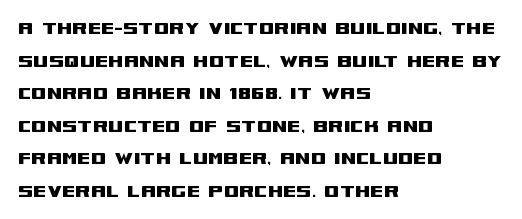
The image shows 22 px text type, upright; set left-aligned, normal line spacing (1.48x), normal letter spacing, not underlined.
